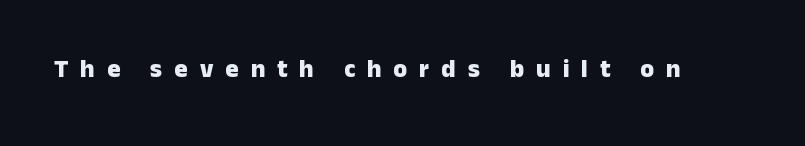
Q: Is the text bold? A: Yes.
Q: Is the text italic (slanted)? A: No, it is upright.
Q: Is the text underlined? A: No.
Q: Is the spacing between letters normal or unusually wide? A: Unusually wide.
